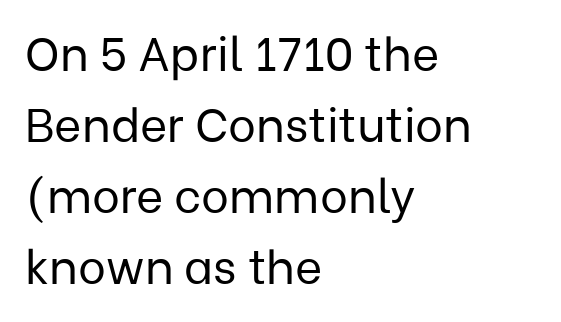
The image shows 47 px regular-weight sans-serif type, upright; set left-aligned, normal line spacing (1.51x), normal letter spacing, not underlined; low stroke contrast and a medium x-height.
